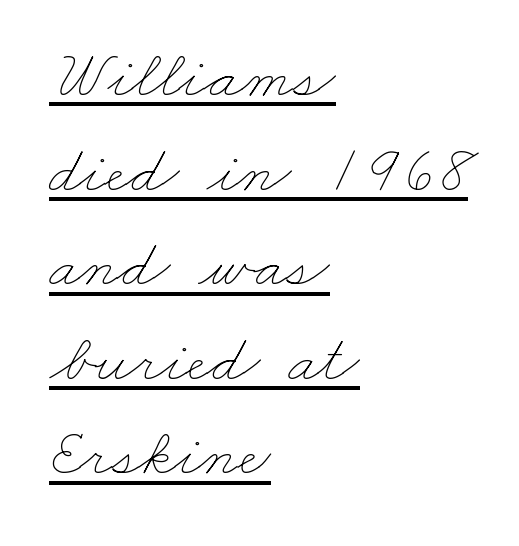
The image shows 68 px thin, wide type; set left-aligned, normal line spacing (1.39x), normal letter spacing, underlined; low stroke contrast and a small x-height.
